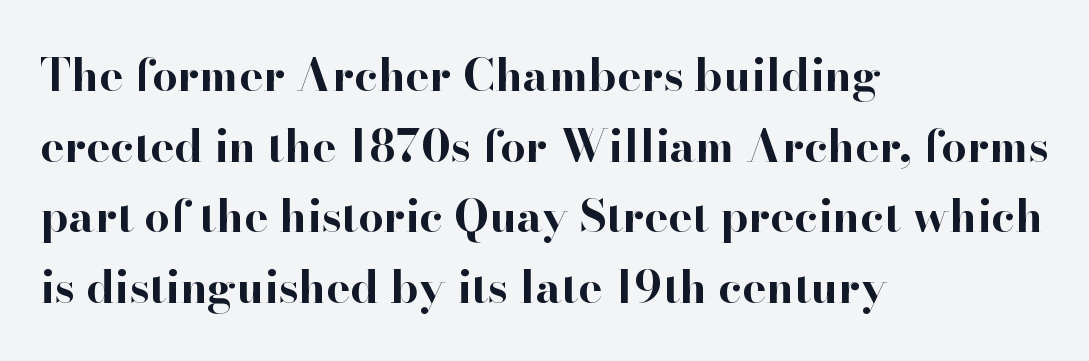
The passage is arranged the way most books set body copy — flush left. The letters carry serifs — small finishing strokes at the ends of their stems. Leading: standard. Clear beneath every line of the passage. Each letter keeps its own natural width here, so spacing adapts to shape. The tracking reads as untouched default to a designer's eye.
